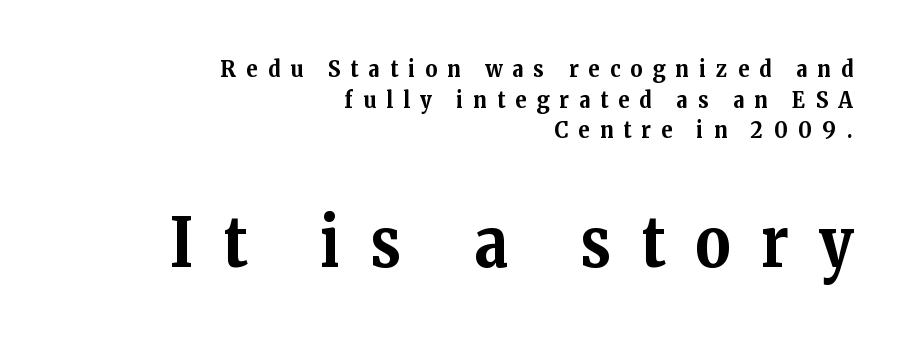
The image shows 68 px bold serif type, upright; set right-aligned, normal line spacing (1.33x), unusually wide letter spacing (+0.45 em), not underlined; the second (bottom) block is 2.96x larger; medium stroke contrast and a medium x-height.
